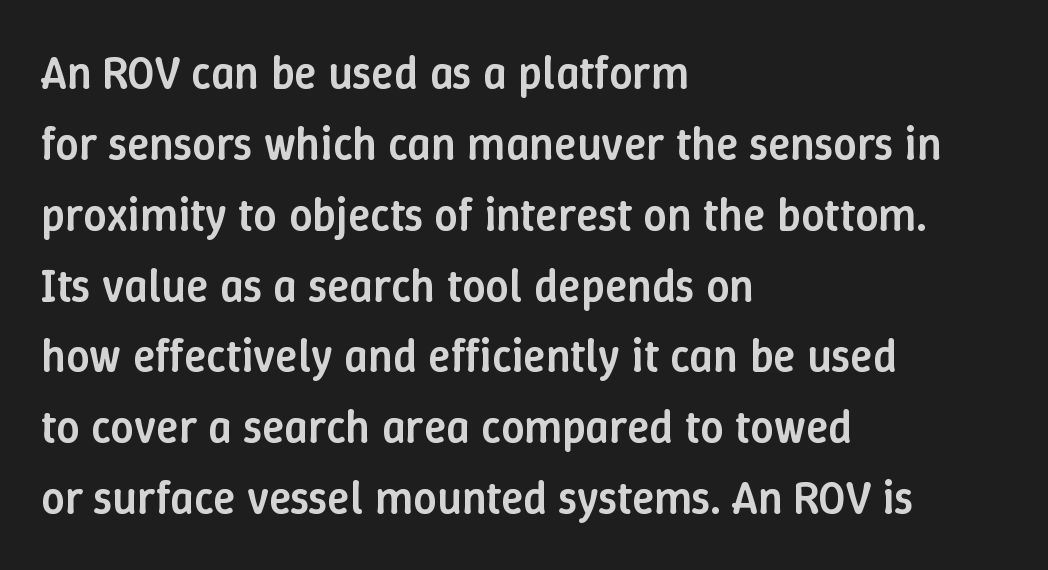
{"italic": "no", "bold": "semi", "weight": "semibold", "width": "normal", "stroke_contrast": "low", "x_height": "medium", "monospaced": "no", "underline": "no", "align": "left", "line_spacing": "normal", "line_spacing_ratio": 1.54, "letter_spacing": "normal", "letter_spacing_em": 0.0, "glyph_px": 46}
